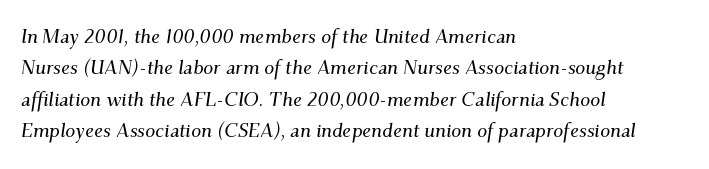
The image shows 20 px text type, italic (leaning right); set left-aligned, normal line spacing (1.57x), normal letter spacing, not underlined.
